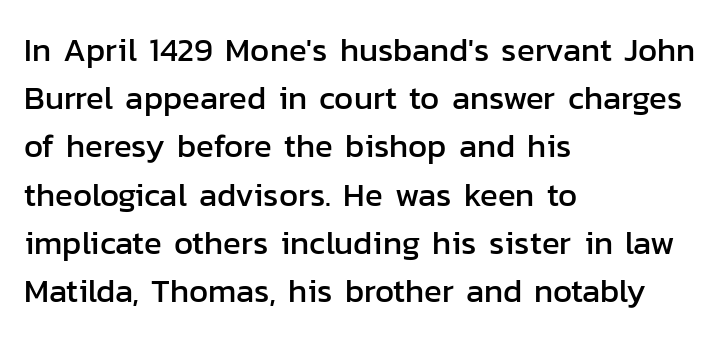
This sample keeps an unexceptional amount of space between lines. This sample is left-justified, so line endings fall wherever the words run out. If you drew a line through each stem, it would be perfectly vertical. Are there feet on the stems? There aren't — it's a sans.
